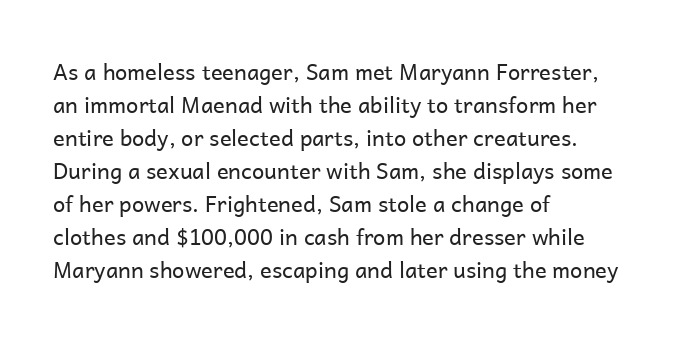
In terms of leading, this rendering sits right in the middle. Quick note: not italic, upright. Stems here are at most as thick as an everyday book face. Letter spacing: default.
